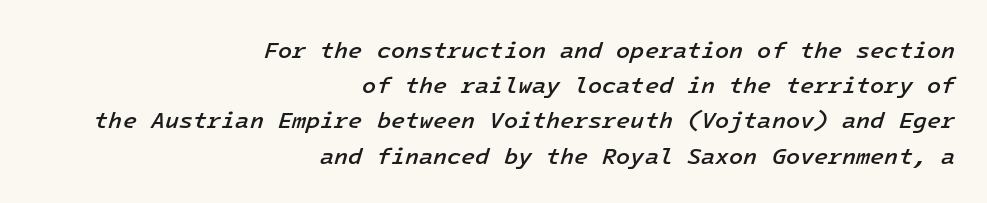
{"italic": "yes", "lean": "right", "slant_degrees": 16, "bold": "semi", "underline": "no", "align": "right", "line_spacing": "normal", "line_spacing_ratio": 1.53, "letter_spacing": "normal", "letter_spacing_em": 0.0, "glyph_px": 23}
